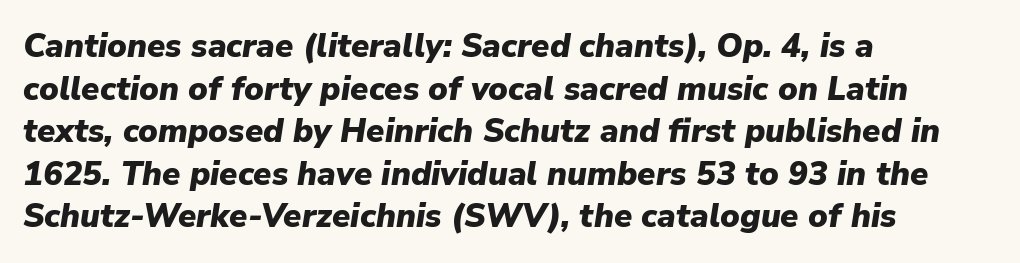
The image shows 33 px heavy type, italic (leaning right); set left-aligned, normal line spacing (1.29x), normal letter spacing, not underlined; low stroke contrast and a medium x-height.
